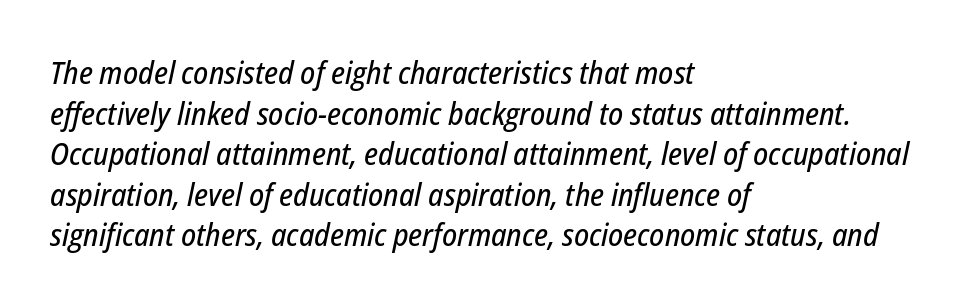
In CSS terms this would be text-align: left. How are the letters spaced? Ordinarily, with no added tracking. This is oblique type, the kind used for emphasis or titles. Notice how descenders clear the ascenders below comfortably — that's standard leading. Descenders hang freely into open space. Varying glyph widths throughout — classic text-font behaviour.
